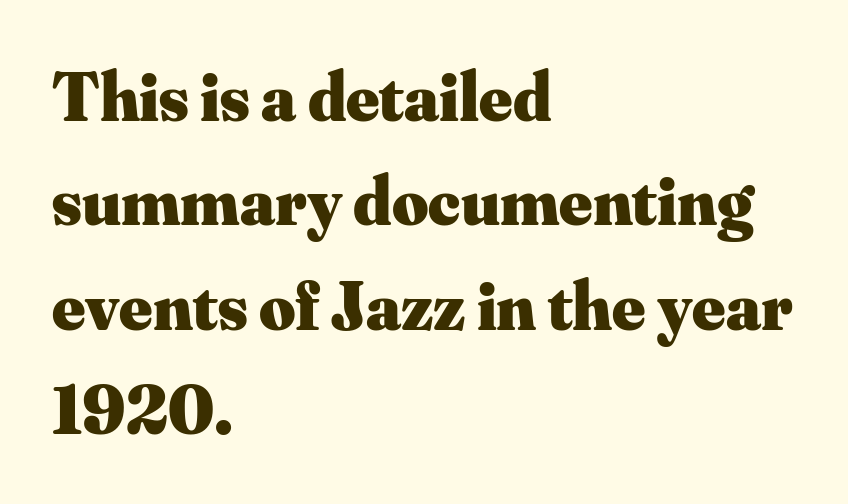
These lines sit exactly where default settings would place them. Each letter's strokes conclude with small projecting serifs. You could not count columns in this text — the font is proportionally spaced. One-word summary of the alignment: left. Compared with typical body copy, the letter spacing here is the same.
